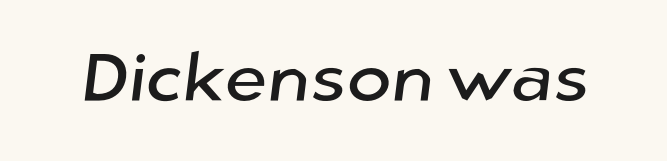
Q: Is the typeface a serif or a sans-serif typeface? A: Sans-serif.
Q: Is the text underlined? A: No.
Q: Is the spacing between letters normal or unusually wide? A: Normal.
Q: Width (condensed, normal, or wide)? A: Normal.
Q: Stroke contrast? A: Low.
Q: x-height? A: Medium.
Q: Monospaced? A: No.
